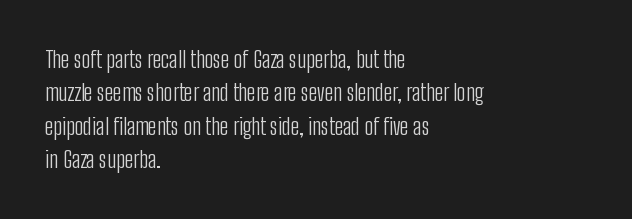
Q: Is the text bold? A: No.
Q: Is the text italic (slanted)? A: No, it is upright.
Q: Is the text underlined? A: No.
Q: How is the paragraph aligned? A: Left-aligned.
Q: Is the spacing between letters normal or unusually wide? A: Normal.
Q: Is the spacing between lines tight, normal or loose? A: Normal.
